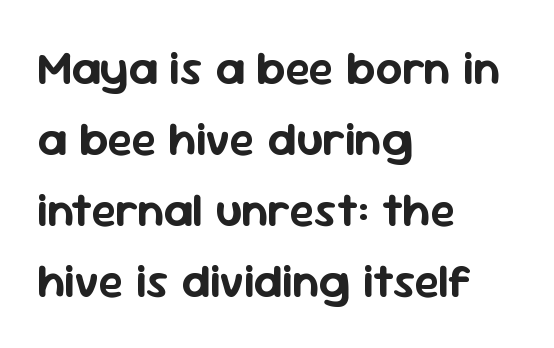
{"serif": "no", "italic": "no", "width": "normal", "stroke_contrast": "low", "x_height": "medium", "monospaced": "no", "underline": "no", "align": "left", "line_spacing": "normal", "line_spacing_ratio": 1.51, "letter_spacing": "normal", "letter_spacing_em": 0.0, "glyph_px": 47}
